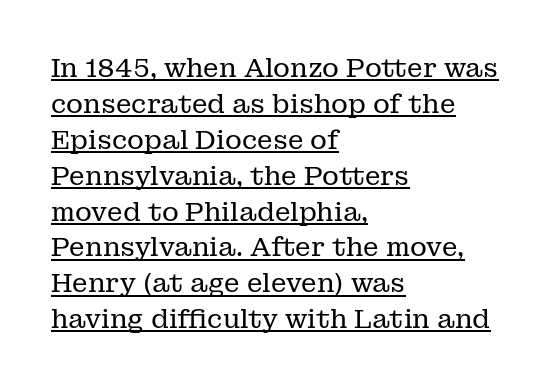
Q: Is the text bold? A: No.
Q: Is the text italic (slanted)? A: No, it is upright.
Q: Is the text underlined? A: Yes.
Q: How is the paragraph aligned? A: Left-aligned.
Q: Is the spacing between letters normal or unusually wide? A: Normal.
Q: Is the spacing between lines tight, normal or loose? A: Normal.
